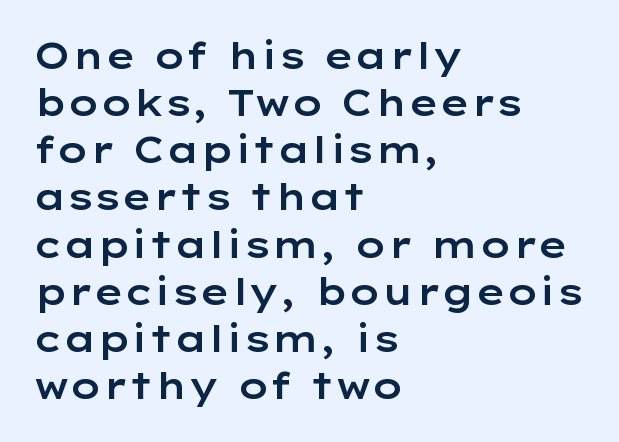
Think of a printed novel: that variable character pitch is what you see here. Lines of text with bare space underneath. Reading down the column, the eye jumps a familiar distance to each next line. The ragged edge is on the right, which tells us the setting is flush left. Regarding serifs, this sample does without them.
